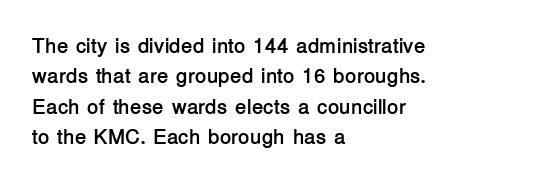
The image shows 21 px bold type, upright; set left-aligned, normal line spacing (1.45x), normal letter spacing, not underlined.
